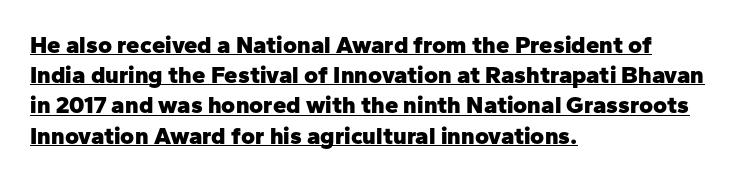
The image shows 24 px bold type, upright; set left-aligned, normal line spacing (1.26x), normal letter spacing, underlined.
